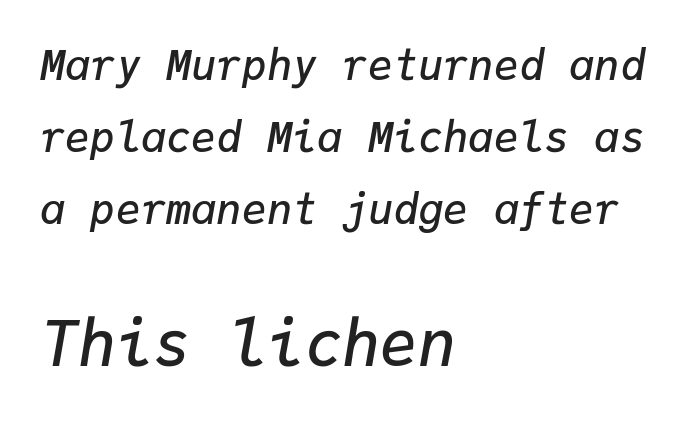
This is moderately heavy type, rendered in semibold. Two sizes are in play, and the larger belongs to the second block. Does extra space separate the letters? No, they use regular spacing. Each row of text sits above clean, open space. Looking at the ascenders, they clearly lean.
